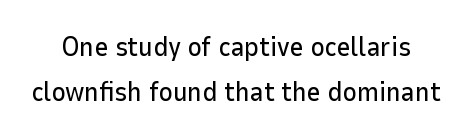
Q: Is the text italic (slanted)? A: No, it is upright.
Q: Is the text underlined? A: No.
Q: Is the spacing between letters normal or unusually wide? A: Normal.
Q: Is the spacing between lines tight, normal or loose? A: Normal.
